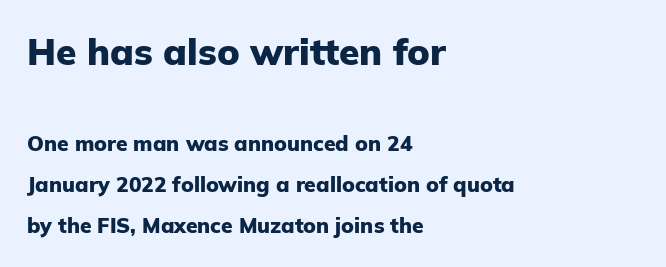
{"serif": "no", "italic": "no", "bold": "yes", "weight": "heavy", "width": "normal", "stroke_contrast": "low", "x_height": "medium", "monospaced": "no", "underline": "no", "align": "left", "line_spacing": "loose", "line_spacing_ratio": 1.96, "letter_spacing": "normal", "letter_spacing_em": 0.0, "larger_block": "first", "size_ratio": 1.76, "glyph_px": 37}
